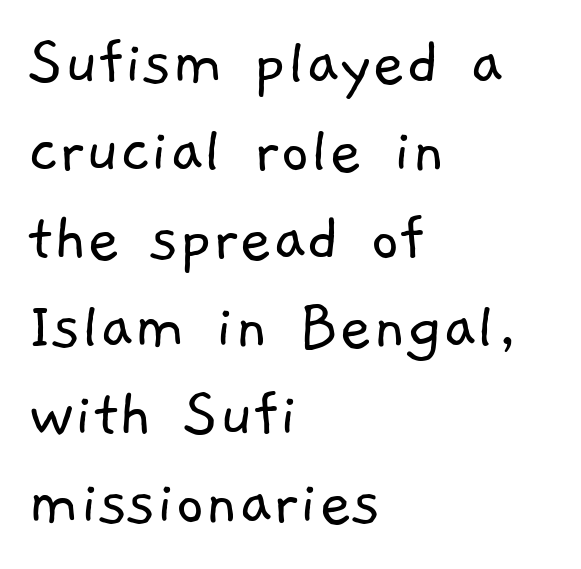
Tracking value appears to be zero — textbook default spacing. Typographically, this falls in the sans-serif category. You could not count columns in this text — the font is proportionally spaced. Layout note: lines flush left. A clean baseline with only descenders dipping below it.
